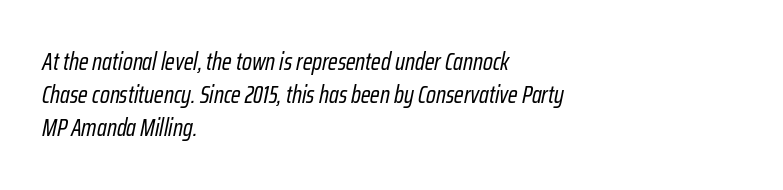
The characters are drawn with everyday or finer stroke widths. Quick note: interline space is typical. These lines keep a tight, regular rhythm from letter to letter. Does the copy run flush right? No — it runs flush left. In terms of posture, this sample is oblique. Any mark beneath the type? The region is blank.
